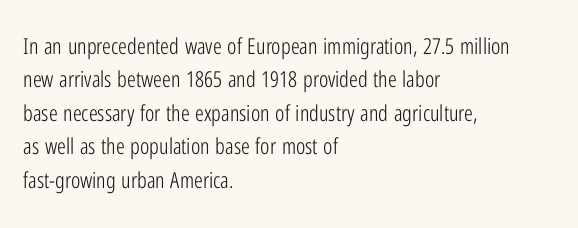
{"italic": "no", "bold": "no", "underline": "no", "align": "left", "line_spacing": "normal", "line_spacing_ratio": 1.52, "letter_spacing": "normal", "letter_spacing_em": 0.0, "glyph_px": 22}
